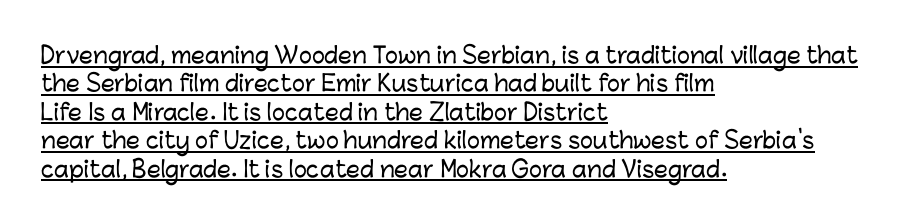
Q: Is the text italic (slanted)? A: No, it is upright.
Q: Is the text underlined? A: Yes.
Q: How is the paragraph aligned? A: Left-aligned.
Q: Is the spacing between letters normal or unusually wide? A: Normal.
Q: Is the spacing between lines tight, normal or loose? A: Normal.
